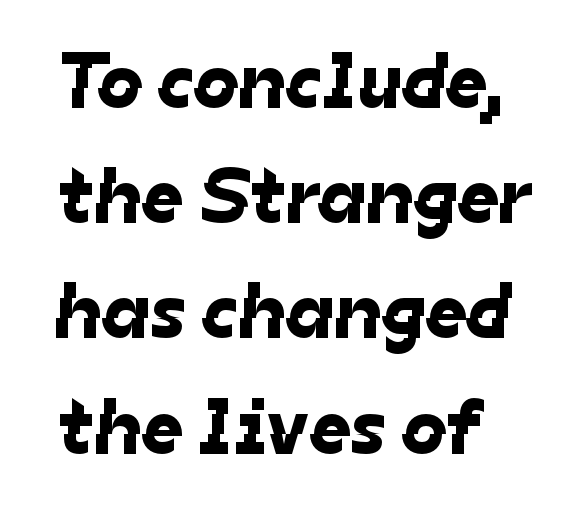
Q: Is the typeface a serif or a sans-serif typeface? A: Sans-serif.
Q: Is the text underlined? A: No.
Q: How is the paragraph aligned? A: Left-aligned.
Q: Is the spacing between letters normal or unusually wide? A: Normal.
Q: Is the spacing between lines tight, normal or loose? A: Normal.
Q: Width (condensed, normal, or wide)? A: Normal.
Q: Stroke contrast? A: Low.
Q: x-height? A: Medium.
Q: Monospaced? A: No.
